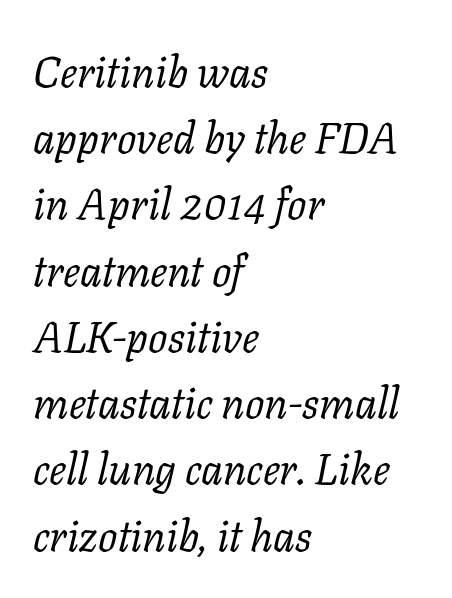
{"serif": "yes", "italic": "yes", "lean": "right", "slant_degrees": 11, "bold": "no", "weight": "regular", "width": "normal", "stroke_contrast": "low", "x_height": "medium", "monospaced": "no", "underline": "no", "align": "left", "line_spacing": "normal", "line_spacing_ratio": 1.54, "letter_spacing": "normal", "letter_spacing_em": 0.0, "glyph_px": 43}
